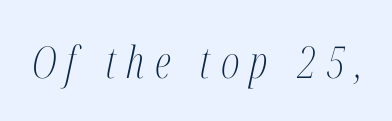
Q: Is the text bold? A: No.
Q: Is the text italic (slanted)? A: Yes, it leans right by about 12 degrees.
Q: Is the typeface a serif or a sans-serif typeface? A: Serif.
Q: Is the text underlined? A: No.
Q: Is the spacing between letters normal or unusually wide? A: Unusually wide.
Q: Width (condensed, normal, or wide)? A: Condensed.
Q: Stroke contrast? A: Medium.
Q: x-height? A: Medium.
Q: Monospaced? A: No.
